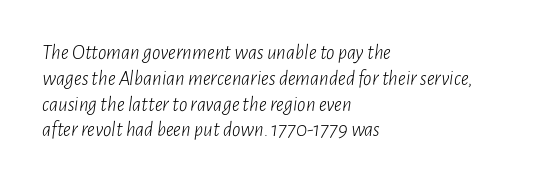
The image shows 21 px text type, italic (leaning right); set left-aligned, line spacing 1.23x, normal letter spacing, not underlined.
